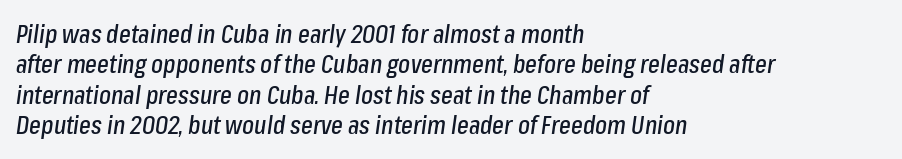
Q: Is the text italic (slanted)? A: Yes, it leans right by about 8 degrees.
Q: Is the text underlined? A: No.
Q: How is the paragraph aligned? A: Left-aligned.
Q: Is the spacing between letters normal or unusually wide? A: Normal.
